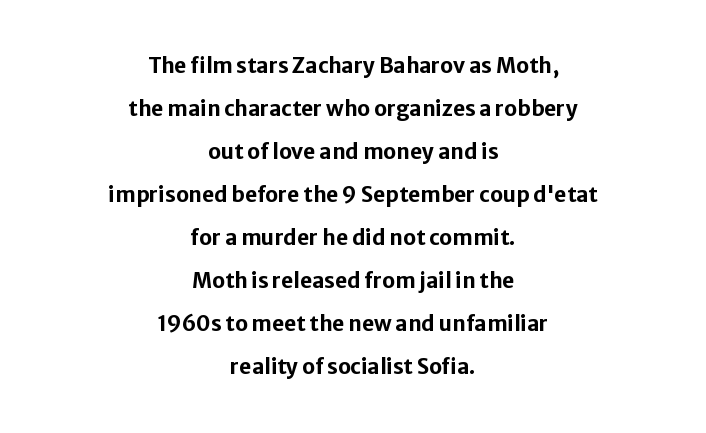
The image shows 21 px bold type, upright; set centered, loose line spacing (2.05x), normal letter spacing, not underlined.
